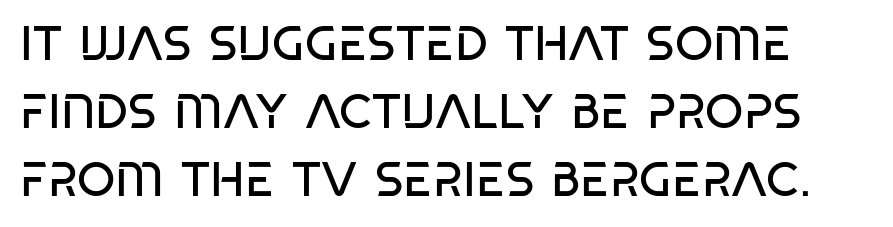
{"serif": "no", "bold": "no", "weight": "regular", "width": "condensed", "stroke_contrast": "low", "x_height": "large", "monospaced": "no", "underline": "no", "line_spacing": "normal", "line_spacing_ratio": 1.39, "letter_spacing": "normal", "letter_spacing_em": 0.0, "glyph_px": 49}
